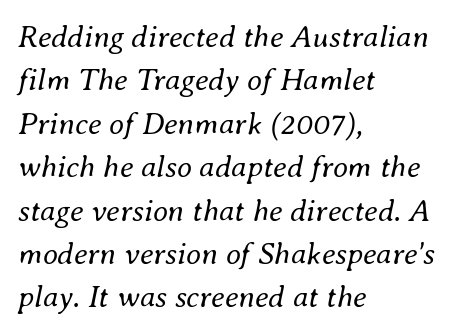
Q: Is the text bold? A: No.
Q: Is the text italic (slanted)? A: Yes, it leans right by about 8 degrees.
Q: Is the text underlined? A: No.
Q: How is the paragraph aligned? A: Left-aligned.
Q: Is the spacing between letters normal or unusually wide? A: Normal.
Q: Is the spacing between lines tight, normal or loose? A: Normal.
Q: Width (condensed, normal, or wide)? A: Normal.
Q: Stroke contrast? A: Medium.
Q: x-height? A: Small.
Q: Monospaced? A: No.
